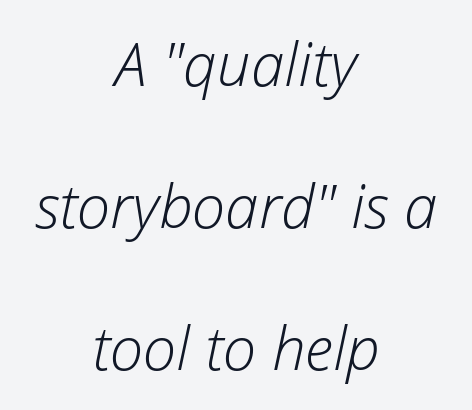
Q: Is the text bold? A: No.
Q: Is the text italic (slanted)? A: Yes, it leans right by about 12 degrees.
Q: Is the text underlined? A: No.
Q: How is the paragraph aligned? A: Centered.
Q: Is the spacing between letters normal or unusually wide? A: Normal.
Q: Is the spacing between lines tight, normal or loose? A: Loose.
Q: Width (condensed, normal, or wide)? A: Normal.
Q: Stroke contrast? A: Low.
Q: x-height? A: Medium.
Q: Monospaced? A: No.
